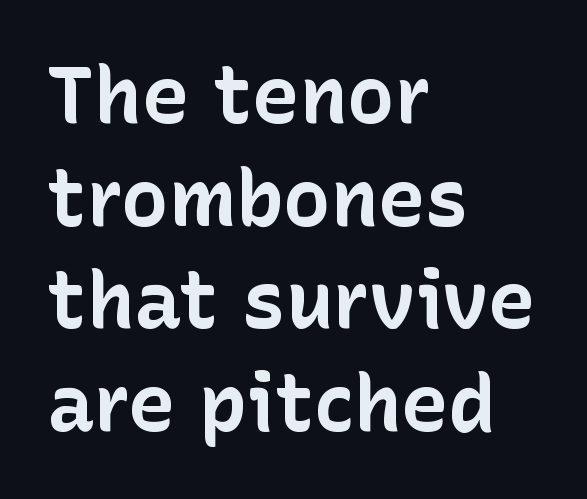
Q: Is the text bold? A: Yes.
Q: Is the text italic (slanted)? A: No, it is upright.
Q: Is the typeface a serif or a sans-serif typeface? A: Sans-serif.
Q: Is the text underlined? A: No.
Q: How is the paragraph aligned? A: Left-aligned.
Q: Is the spacing between letters normal or unusually wide? A: Normal.
Q: Is the spacing between lines tight, normal or loose? A: Normal.
Q: Width (condensed, normal, or wide)? A: Normal.
Q: Stroke contrast? A: Low.
Q: x-height? A: Medium.
Q: Monospaced? A: No.
